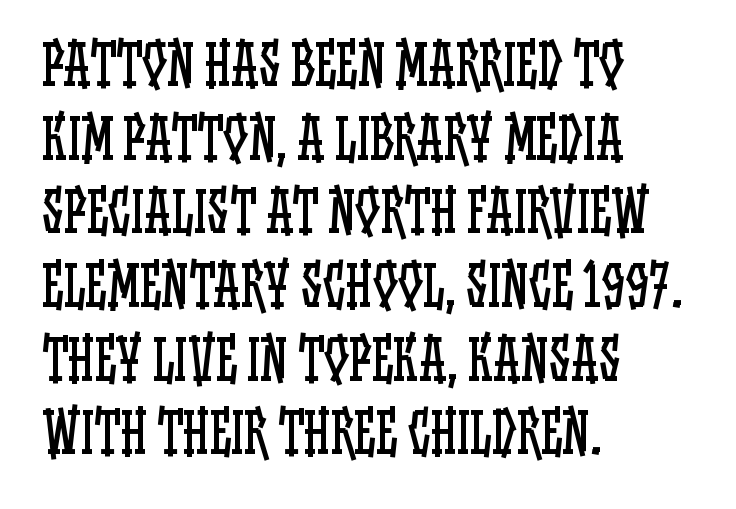
{"italic": "no", "bold": "no", "weight": "regular", "width": "condensed", "stroke_contrast": "low", "x_height": "large", "monospaced": "no", "underline": "no", "align": "left", "line_spacing": "normal", "line_spacing_ratio": 1.34, "letter_spacing": "normal", "letter_spacing_em": 0.0, "glyph_px": 55}
